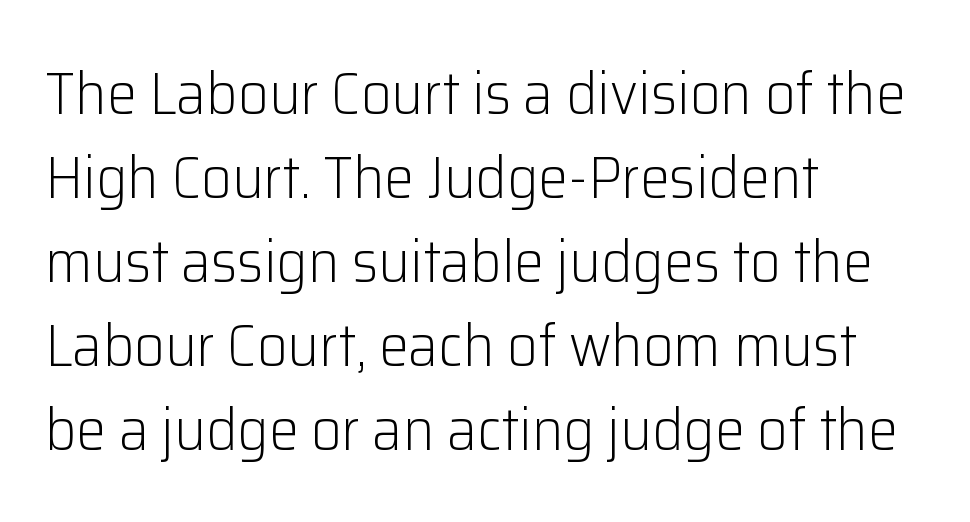
Q: Is the text bold? A: No.
Q: Is the text italic (slanted)? A: No, it is upright.
Q: Is the typeface a serif or a sans-serif typeface? A: Sans-serif.
Q: Is the text underlined? A: No.
Q: How is the paragraph aligned? A: Left-aligned.
Q: Is the spacing between letters normal or unusually wide? A: Normal.
Q: Is the spacing between lines tight, normal or loose? A: Normal.
Q: Width (condensed, normal, or wide)? A: Normal.
Q: Stroke contrast? A: Low.
Q: x-height? A: Medium.
Q: Monospaced? A: No.
